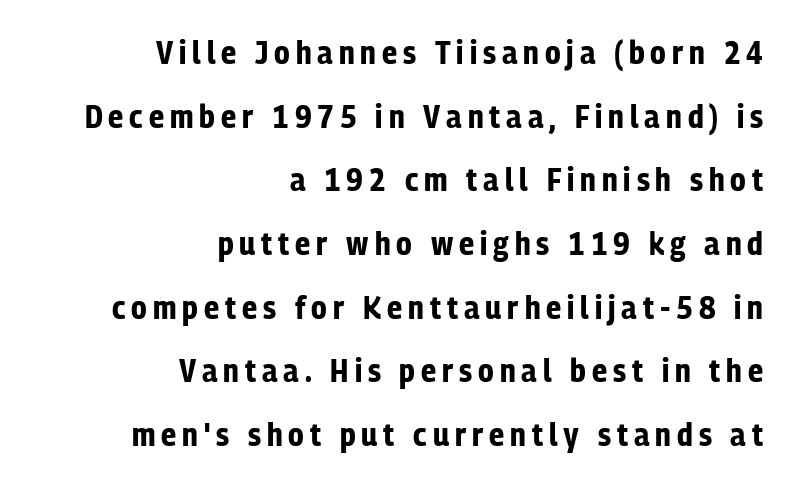
Q: Is the text bold? A: Yes.
Q: Is the text italic (slanted)? A: No, it is upright.
Q: Is the typeface a serif or a sans-serif typeface? A: Sans-serif.
Q: Is the text underlined? A: No.
Q: How is the paragraph aligned? A: Right-aligned.
Q: Is the spacing between lines tight, normal or loose? A: Loose.
Q: Width (condensed, normal, or wide)? A: Condensed.
Q: Stroke contrast? A: Low.
Q: x-height? A: Medium.
Q: Monospaced? A: No.
